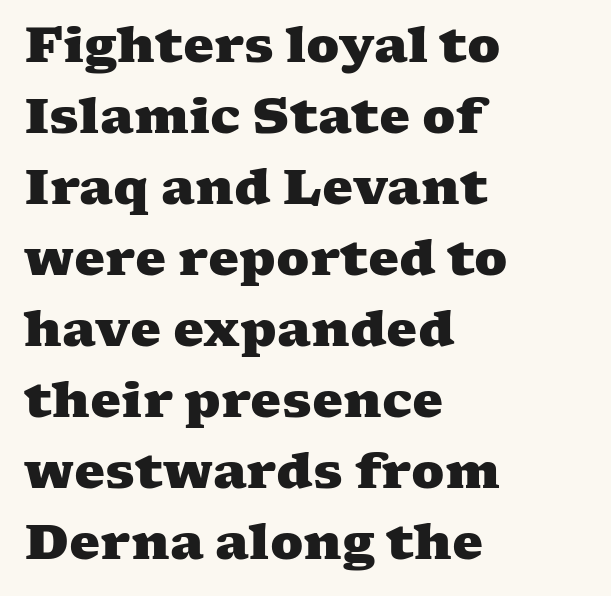
The image shows 49 px heavy, wide serif type; set left-aligned, normal line spacing (1.45x), normal letter spacing, not underlined; medium stroke contrast and a medium x-height.
